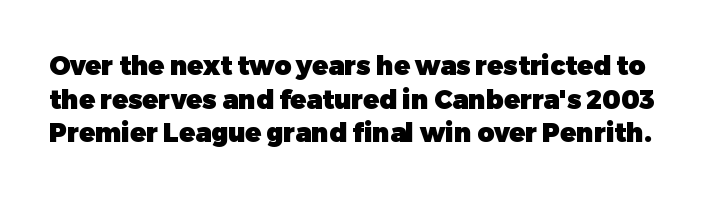
{"italic": "no", "bold": "yes", "underline": "no", "line_spacing": "normal", "line_spacing_ratio": 1.29, "letter_spacing": "normal", "letter_spacing_em": 0.0, "glyph_px": 26}
